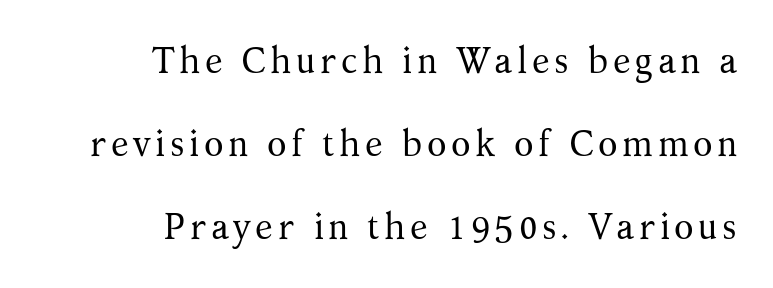
{"serif": "yes", "italic": "no", "bold": "no", "weight": "regular", "width": "normal", "stroke_contrast": "medium", "x_height": "medium", "monospaced": "no", "underline": "no", "align": "right", "line_spacing": "loose", "line_spacing_ratio": 2.31, "glyph_px": 36}
